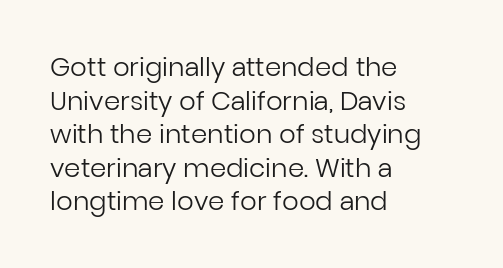
{"italic": "no", "bold": "no", "underline": "no", "align": "left", "line_spacing": "normal", "line_spacing_ratio": 1.29, "letter_spacing": "normal", "letter_spacing_em": 0.0, "glyph_px": 26}
